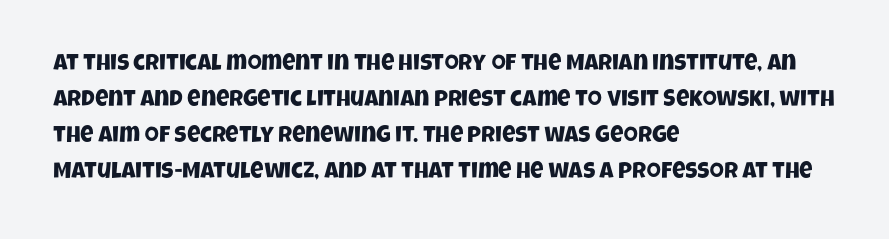
The image shows 23 px text type; set left-aligned, normal line spacing (1.57x), normal letter spacing, not underlined.
